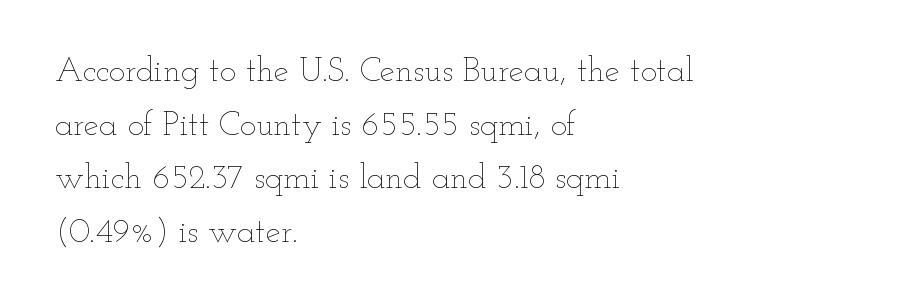
The image shows 34 px thin, wide type, upright; set left-aligned, normal line spacing (1.58x), normal letter spacing, not underlined; low stroke contrast and a small x-height.
